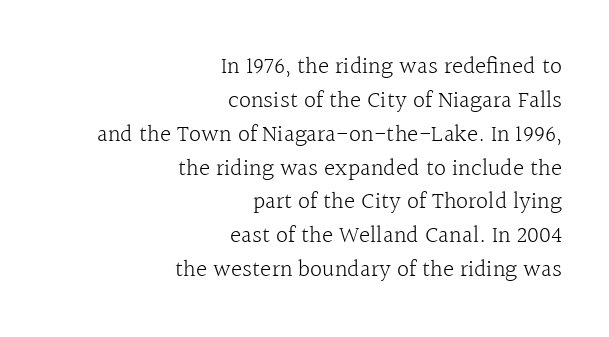
Q: Is the text bold? A: No.
Q: Is the text italic (slanted)? A: No, it is upright.
Q: Is the text underlined? A: No.
Q: How is the paragraph aligned? A: Right-aligned.
Q: Is the spacing between letters normal or unusually wide? A: Normal.
Q: Is the spacing between lines tight, normal or loose? A: Normal.
